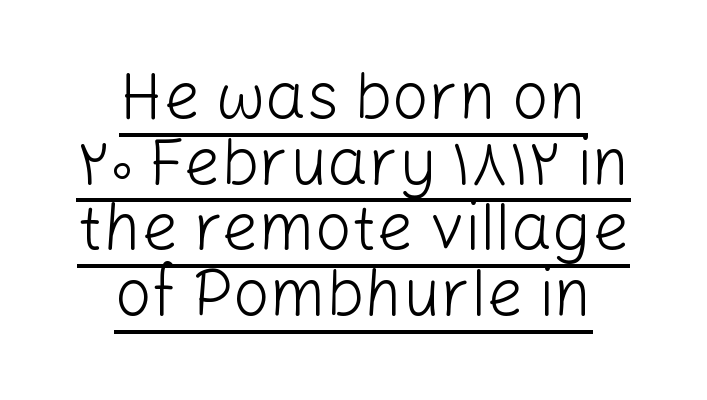
{"serif": "no", "italic": "no", "bold": "no", "weight": "light", "width": "normal", "stroke_contrast": "low", "x_height": "medium", "monospaced": "no", "underline": "yes", "align": "center", "line_spacing": "tight", "line_spacing_ratio": 1.01, "letter_spacing": "normal", "letter_spacing_em": 0.0, "glyph_px": 65}
